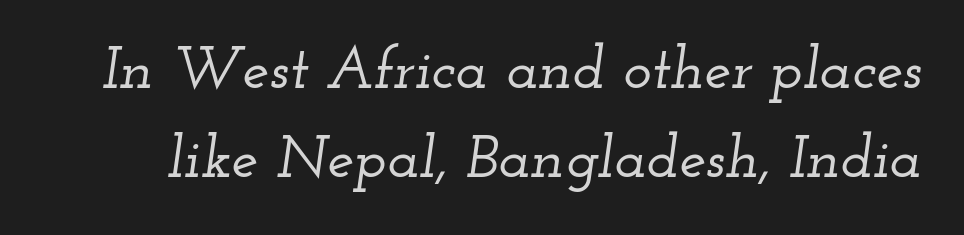
The image shows 60 px wide serif type, italic (leaning right); set normal line spacing (1.48x), normal letter spacing, not underlined; low stroke contrast and a small x-height.
